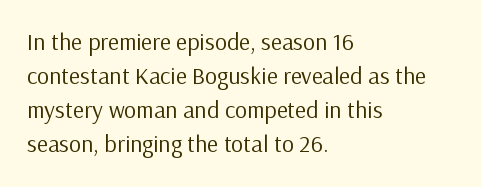
{"italic": "no", "bold": "no", "underline": "no", "align": "left", "line_spacing": "normal", "line_spacing_ratio": 1.42, "letter_spacing": "normal", "letter_spacing_em": 0.0, "glyph_px": 24}
